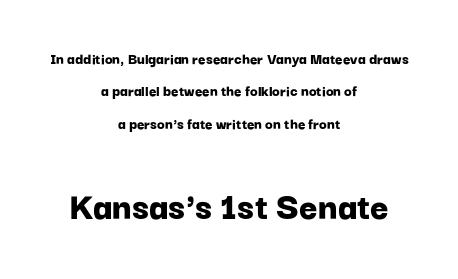
{"serif": "no", "italic": "no", "bold": "yes", "weight": "bold", "width": "normal", "stroke_contrast": "low", "x_height": "medium", "monospaced": "no", "underline": "no", "align": "center", "line_spacing": "loose", "line_spacing_ratio": 2.03, "letter_spacing": "normal", "letter_spacing_em": 0.0, "larger_block": "second", "size_ratio": 2.5, "glyph_px": 40}
